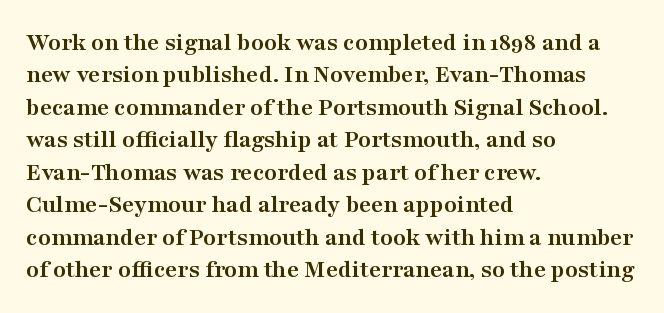
Q: Is the text bold? A: Yes.
Q: Is the text italic (slanted)? A: No, it is upright.
Q: Is the text underlined? A: No.
Q: How is the paragraph aligned? A: Left-aligned.
Q: Is the spacing between letters normal or unusually wide? A: Normal.
Q: Is the spacing between lines tight, normal or loose? A: Normal.
